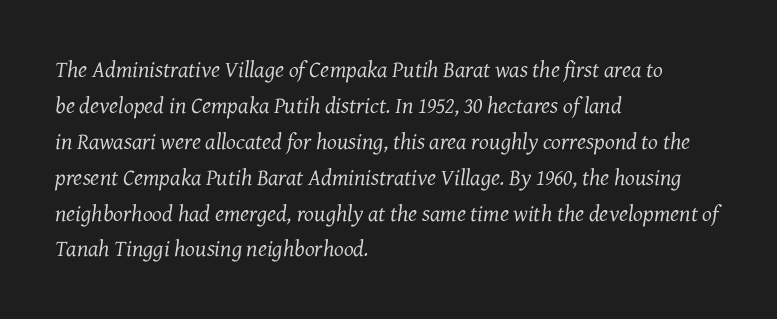
{"italic": "yes", "lean": "right", "slant_degrees": 7, "bold": "no", "underline": "no", "align": "left", "line_spacing": "normal", "line_spacing_ratio": 1.56, "letter_spacing": "normal", "letter_spacing_em": 0.0, "glyph_px": 23}
